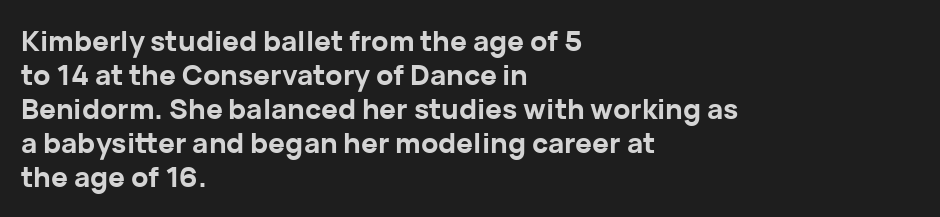
{"serif": "no", "italic": "no", "bold": "yes", "weight": "bold", "width": "normal", "stroke_contrast": "low", "x_height": "medium", "monospaced": "no", "underline": "no", "align": "left", "line_spacing_ratio": 1.21, "letter_spacing": "normal", "letter_spacing_em": 0.0, "glyph_px": 28}
